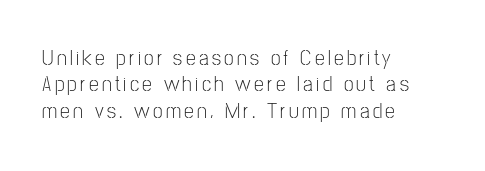
Q: Is the text bold? A: No.
Q: Is the text italic (slanted)? A: No, it is upright.
Q: Is the text underlined? A: No.
Q: How is the paragraph aligned? A: Left-aligned.
